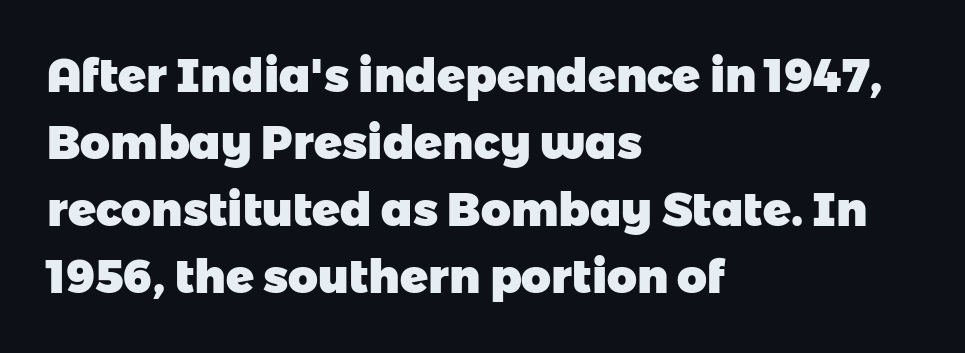
Letters rest on an invisible, unmarked baseline. Default kerning and tracking; the words read as compact shapes. Alignment: flush left. Heavy-handed strokes throughout: this text is bold. Nothing sits at the stroke ends, so this counts as sans-serif. This sample keeps an unexceptional amount of space between lines.
